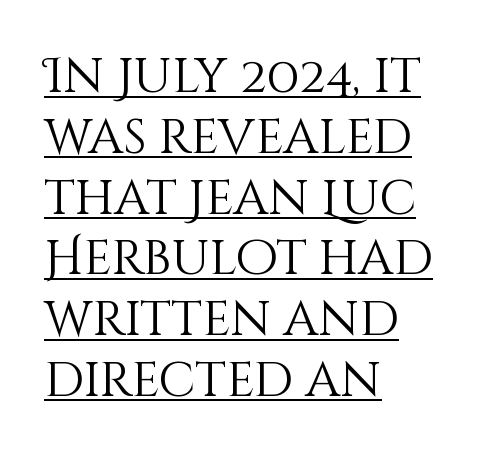
Q: Is the text bold? A: No.
Q: Is the text italic (slanted)? A: No, it is upright.
Q: Is the text underlined? A: Yes.
Q: How is the paragraph aligned? A: Left-aligned.
Q: Is the spacing between letters normal or unusually wide? A: Normal.
Q: Width (condensed, normal, or wide)? A: Normal.
Q: Stroke contrast? A: Medium.
Q: x-height? A: Large.
Q: Monospaced? A: No.
